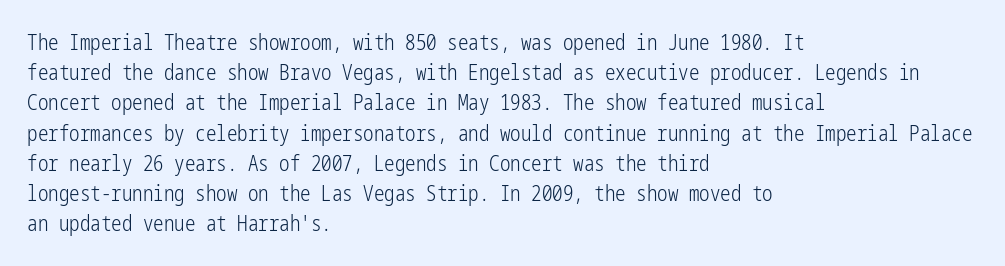
Q: Is the text bold? A: No.
Q: Is the text italic (slanted)? A: No, it is upright.
Q: Is the text underlined? A: No.
Q: How is the paragraph aligned? A: Left-aligned.
Q: Is the spacing between letters normal or unusually wide? A: Normal.
Q: Is the spacing between lines tight, normal or loose? A: Normal.
